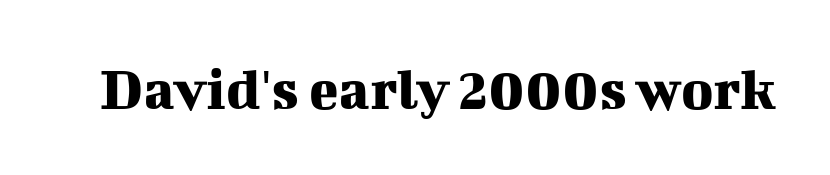
Any mark beneath the type? The region is blank. The font's upright variant was chosen for this text. Character widths vary here, with narrow letters taking less room than wide ones. The gaps between neighbouring characters are ordinary and unremarkable.
